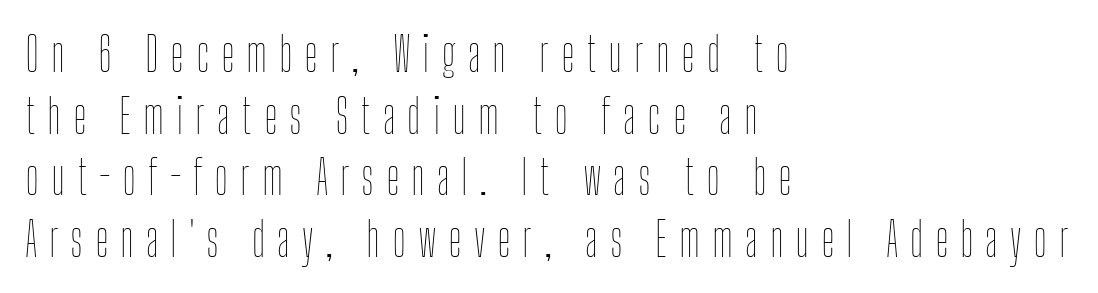
Q: Is the text bold? A: No.
Q: Is the text italic (slanted)? A: No, it is upright.
Q: Is the text underlined? A: No.
Q: How is the paragraph aligned? A: Left-aligned.
Q: Is the spacing between letters normal or unusually wide? A: Unusually wide.
Q: Is the spacing between lines tight, normal or loose? A: Normal.
Q: Width (condensed, normal, or wide)? A: Condensed.
Q: Stroke contrast? A: Low.
Q: x-height? A: Medium.
Q: Monospaced? A: No.
